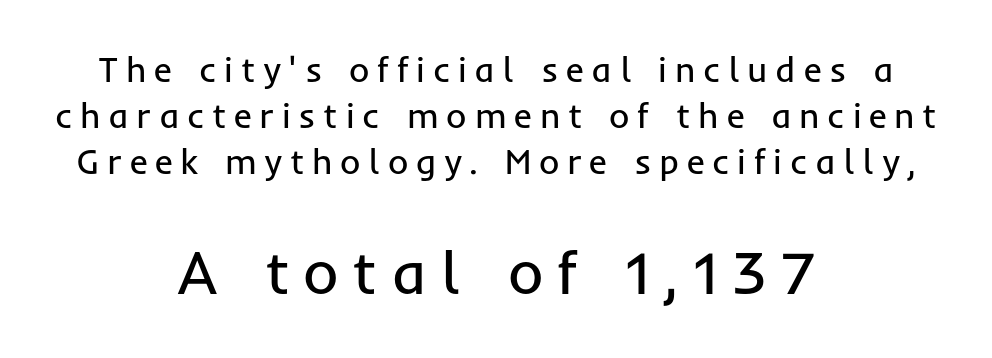
Top chunk: small. Bottom chunk: large. The passage shown is typed in a proportional face where columns would drift. Each row of text sits above clean, open space. Regular leading. If you drew a line through each stem, it would be perfectly vertical.
